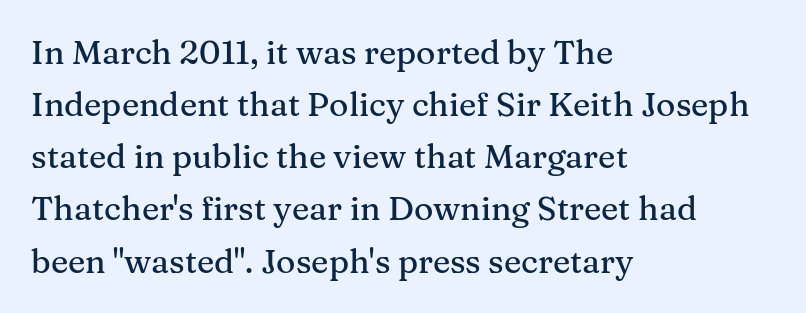
The image shows 33 px serif type, upright; set left-aligned, normal line spacing (1.58x), normal letter spacing, not underlined; medium stroke contrast and a medium x-height.
